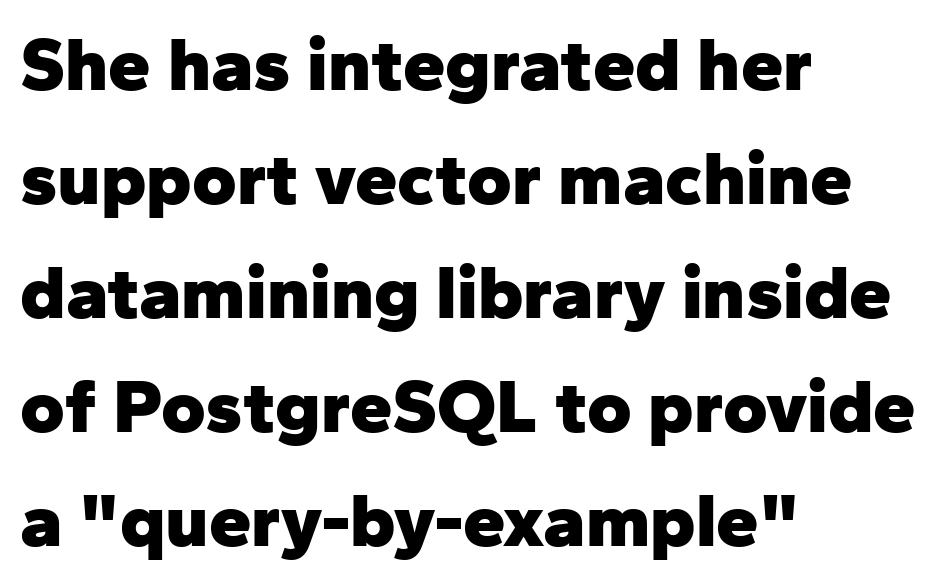
Q: Is the text bold? A: Yes.
Q: Is the text italic (slanted)? A: No, it is upright.
Q: Is the typeface a serif or a sans-serif typeface? A: Sans-serif.
Q: Is the text underlined? A: No.
Q: How is the paragraph aligned? A: Left-aligned.
Q: Is the spacing between letters normal or unusually wide? A: Normal.
Q: Is the spacing between lines tight, normal or loose? A: Normal.
Q: Width (condensed, normal, or wide)? A: Normal.
Q: Stroke contrast? A: Low.
Q: x-height? A: Medium.
Q: Monospaced? A: No.
